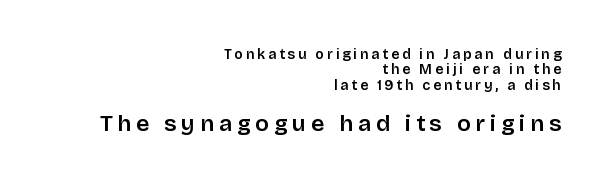
Q: Is the text italic (slanted)? A: No, it is upright.
Q: Is the text underlined? A: No.
Q: How is the paragraph aligned? A: Right-aligned.
Q: Is the spacing between letters normal or unusually wide? A: Unusually wide.
Q: Is the spacing between lines tight, normal or loose? A: Tight.
Q: Which block of text is set in a larger size, the first (top) or the second (bottom)? A: The second (bottom) one.
